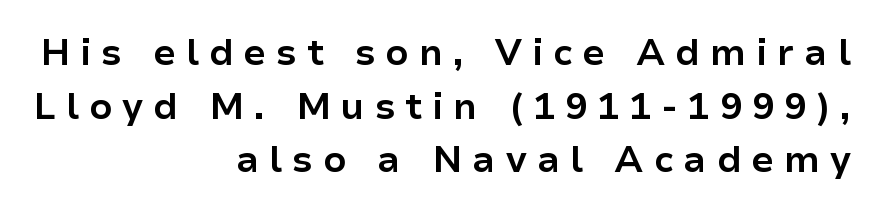
The image shows 37 px bold sans-serif type, upright; set right-aligned, normal line spacing (1.45x), unusually wide letter spacing (+0.27 em), not underlined; low stroke contrast and a medium x-height.
